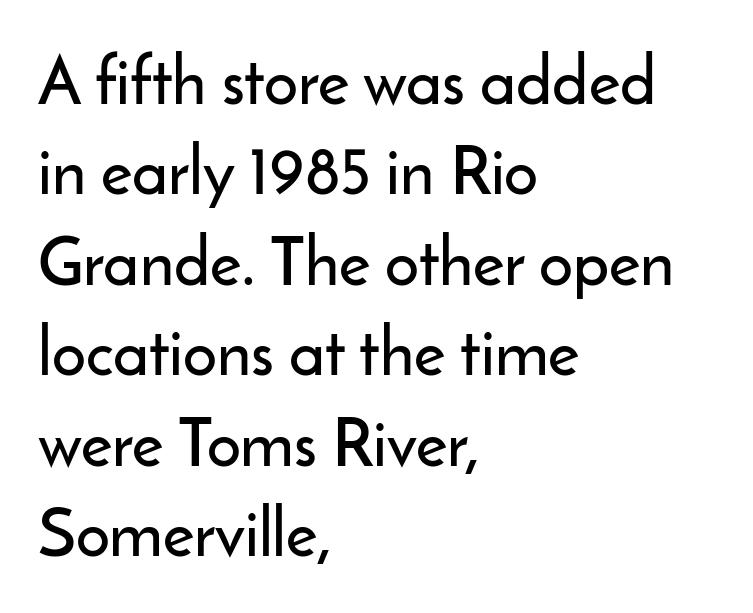
{"serif": "no", "italic": "no", "width": "normal", "stroke_contrast": "low", "x_height": "small", "monospaced": "no", "underline": "no", "align": "left", "line_spacing": "normal", "line_spacing_ratio": 1.35, "letter_spacing": "normal", "letter_spacing_em": 0.0, "glyph_px": 67}
